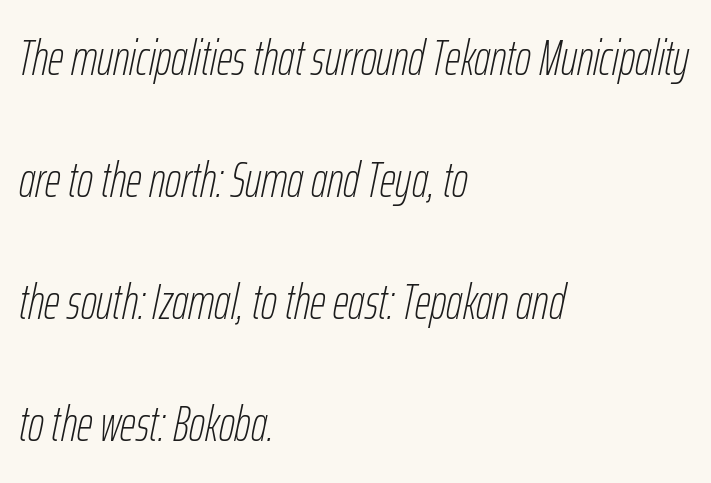
The image shows 49 px thin, condensed type, italic (leaning right); set left-aligned, loose line spacing (2.49x), normal letter spacing, not underlined; low stroke contrast and a medium x-height.
